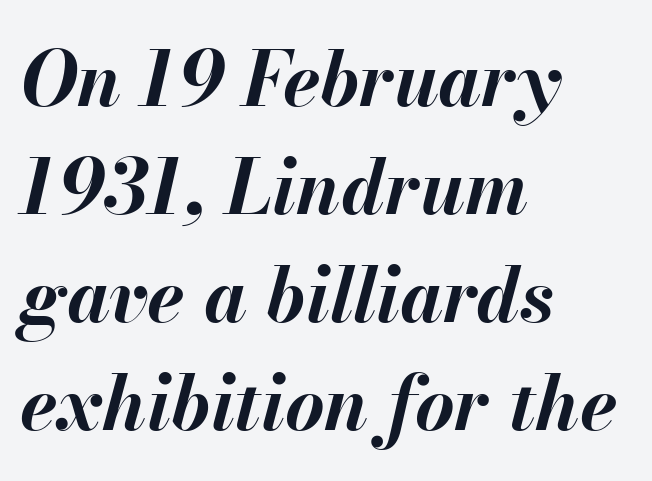
{"italic": "yes", "lean": "right", "slant_degrees": 13, "bold": "yes", "weight": "bold", "width": "normal", "stroke_contrast": "medium", "x_height": "small", "monospaced": "no", "underline": "no", "align": "left", "line_spacing": "normal", "line_spacing_ratio": 1.42, "letter_spacing": "normal", "letter_spacing_em": 0.0, "glyph_px": 76}
